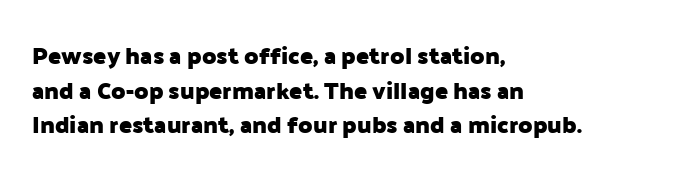
Rule under the text: the space is simply empty. Nothing unusual about the tracking: characters are spaced as the font intends. Leading: standard. This sample uses an upright cut, with every glyph sitting square on the baseline. Set as a true bold cut, around the 700 mark. Line beginnings align vertically; line endings do not.
